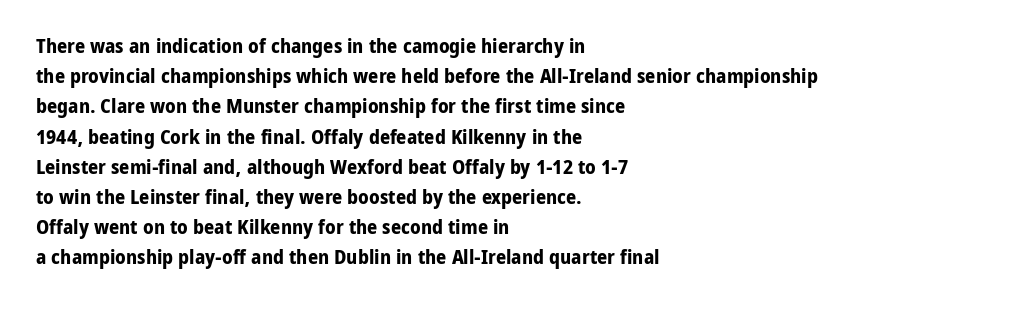
{"italic": "no", "bold": "yes", "underline": "no", "align": "left", "line_spacing": "normal", "line_spacing_ratio": 1.51, "letter_spacing": "normal", "letter_spacing_em": 0.0, "glyph_px": 20}
